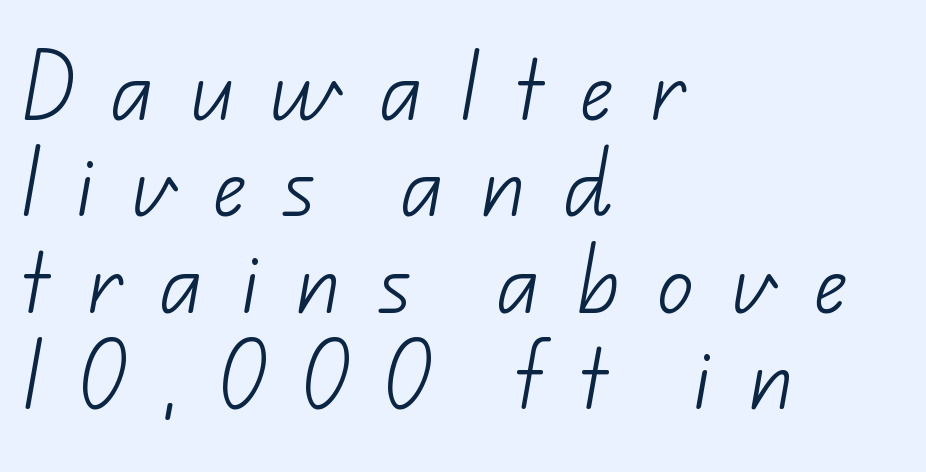
Q: Is the text bold? A: No.
Q: Is the typeface a serif or a sans-serif typeface? A: Sans-serif.
Q: Is the text underlined? A: No.
Q: How is the paragraph aligned? A: Left-aligned.
Q: Is the spacing between letters normal or unusually wide? A: Unusually wide.
Q: Is the spacing between lines tight, normal or loose? A: Normal.
Q: Width (condensed, normal, or wide)? A: Normal.
Q: Stroke contrast? A: Low.
Q: x-height? A: Small.
Q: Monospaced? A: No.
